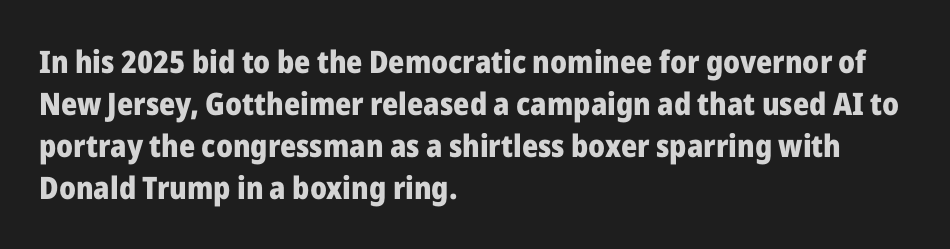
Q: Is the text bold? A: Yes.
Q: Is the text italic (slanted)? A: No, it is upright.
Q: Is the typeface a serif or a sans-serif typeface? A: Sans-serif.
Q: Is the text underlined? A: No.
Q: How is the paragraph aligned? A: Left-aligned.
Q: Is the spacing between letters normal or unusually wide? A: Normal.
Q: Is the spacing between lines tight, normal or loose? A: Normal.
Q: Width (condensed, normal, or wide)? A: Normal.
Q: Stroke contrast? A: Low.
Q: x-height? A: Medium.
Q: Monospaced? A: No.
